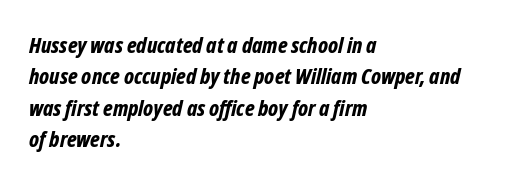
This block has exactly the height ordinary leading produces. No word sits above an underline. You could call the tracking neutral — neither tight nor loose. A student would call this left alignment; a typographer would say flush left, rag right. Would a proofreader flag this as italicized? Yes. Notice how thick the strokes are: this is what a full bold looks like.
